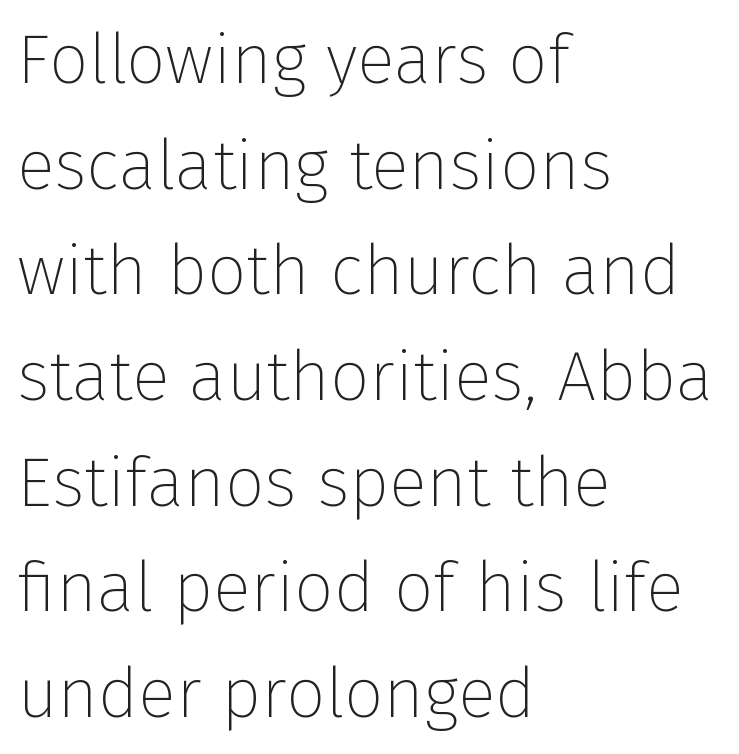
Font category for this specimen: sans-serif. Every stem runs plumb, perpendicular to the baseline. One-word summary of the alignment: left. Varying glyph widths throughout — classic text-font behaviour. How would I describe the line gaps? Plain and ordinary.
